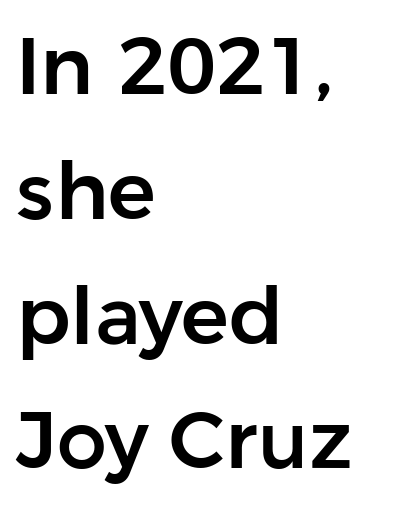
The image shows 80 px sans-serif type, upright; set left-aligned, normal line spacing (1.56x), normal letter spacing, not underlined; low stroke contrast and a medium x-height.
